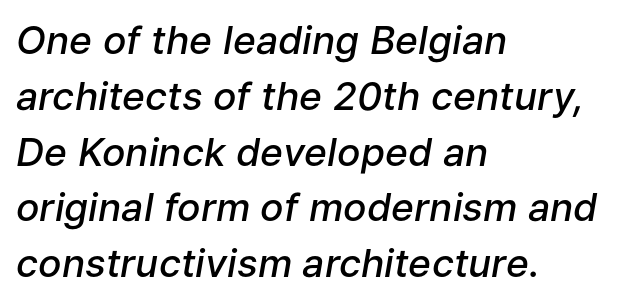
The image shows 39 px semibold type, italic (leaning right); set left-aligned, normal line spacing (1.43x), normal letter spacing, not underlined; low stroke contrast and a medium x-height.
